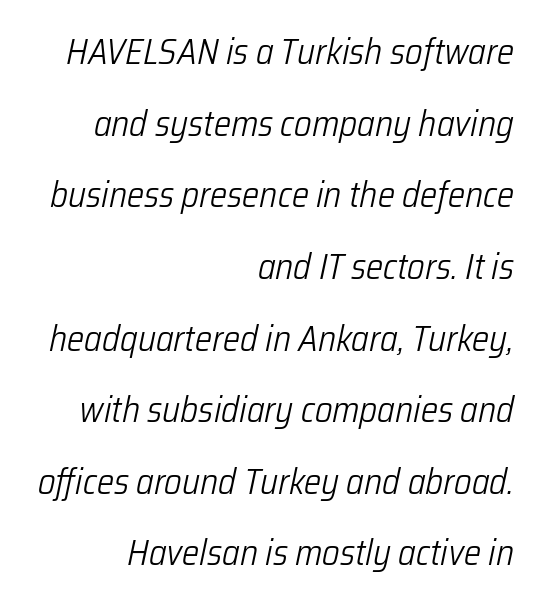
{"italic": "yes", "lean": "right", "slant_degrees": 12, "bold": "no", "weight": "light", "width": "condensed", "stroke_contrast": "low", "x_height": "medium", "monospaced": "no", "underline": "no", "align": "right", "line_spacing": "loose", "line_spacing_ratio": 1.99, "letter_spacing": "normal", "letter_spacing_em": 0.0, "glyph_px": 36}
